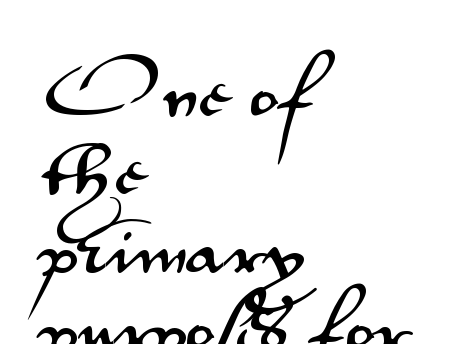
The image shows 61 px wide sans-serif type; set left-aligned, normal line spacing (1.28x), normal letter spacing, not underlined; medium stroke contrast and a small x-height.
